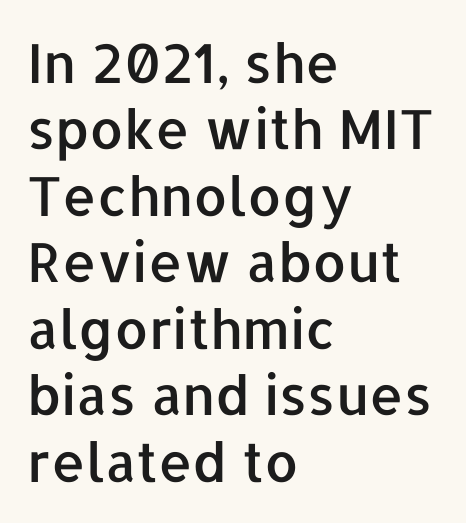
{"serif": "no", "italic": "no", "width": "normal", "stroke_contrast": "low", "x_height": "medium", "monospaced": "no", "underline": "no", "align": "left", "line_spacing_ratio": 1.23, "letter_spacing": "normal", "letter_spacing_em": 0.0, "glyph_px": 54}
